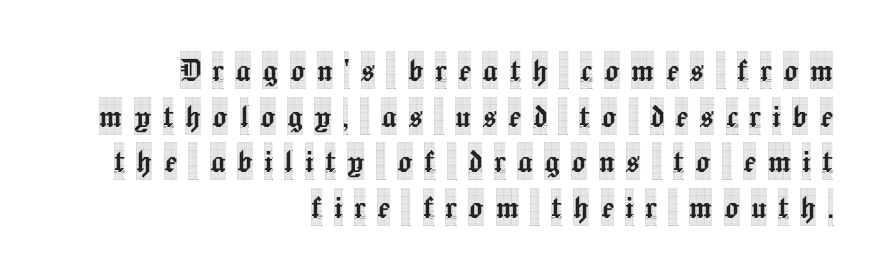
The image shows 38 px condensed serif type, upright; set right-aligned, line spacing 1.2x, unusually wide letter spacing (+0.3 em), not underlined; a large x-height.
